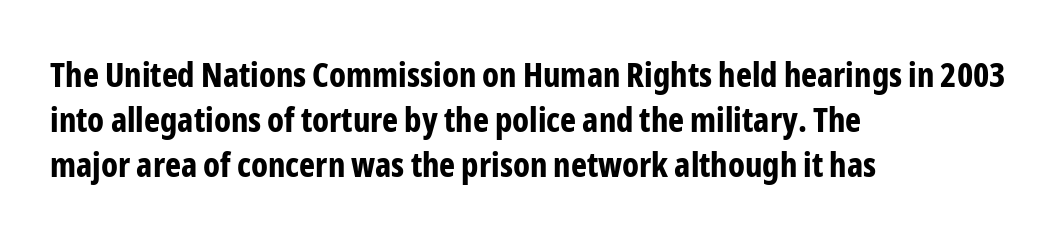
Q: Is the text bold? A: Yes.
Q: Is the text italic (slanted)? A: No, it is upright.
Q: Is the typeface a serif or a sans-serif typeface? A: Sans-serif.
Q: Is the text underlined? A: No.
Q: How is the paragraph aligned? A: Left-aligned.
Q: Is the spacing between letters normal or unusually wide? A: Normal.
Q: Is the spacing between lines tight, normal or loose? A: Normal.
Q: Width (condensed, normal, or wide)? A: Condensed.
Q: Stroke contrast? A: Low.
Q: x-height? A: Medium.
Q: Monospaced? A: No.
